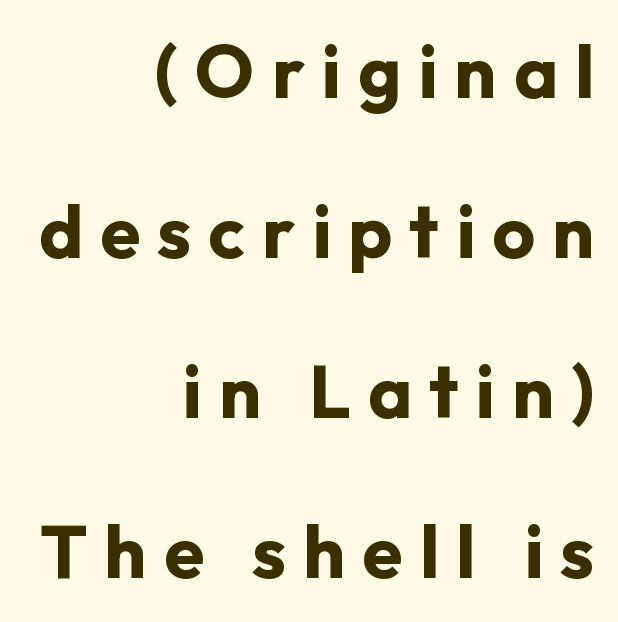
Chunky letters — that's bold for sure. A typesetter would label this face a sans. The vertical gap from one line to the next is large. The rendering uses natural spacing where letterforms have individual widths. Honestly, there is no underline to notice here at all.
